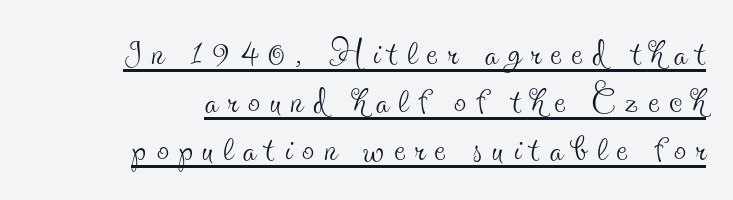
{"serif": "yes", "bold": "no", "weight": "thin", "width": "condensed", "x_height": "small", "monospaced": "no", "underline": "yes", "align": "right", "line_spacing": "tight", "line_spacing_ratio": 1.0, "letter_spacing": "wide", "letter_spacing_em": 0.21, "glyph_px": 48}
